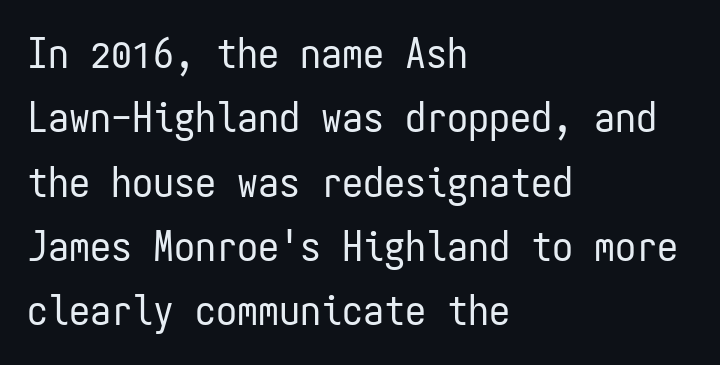
{"serif": "no", "italic": "no", "bold": "no", "weight": "regular", "width": "condensed", "stroke_contrast": "low", "x_height": "medium", "monospaced": "yes", "underline": "no", "align": "left", "line_spacing": "normal", "line_spacing_ratio": 1.53, "letter_spacing": "normal", "letter_spacing_em": 0.0, "glyph_px": 42}
